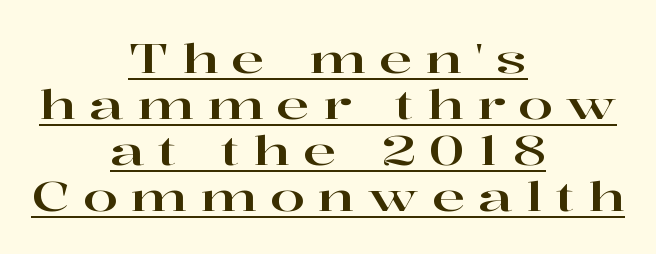
The image shows 40 px wide serif type, upright; set centered, tight line spacing (1.15x), unusually wide letter spacing (+0.33 em), underlined; high stroke contrast and a medium x-height.
